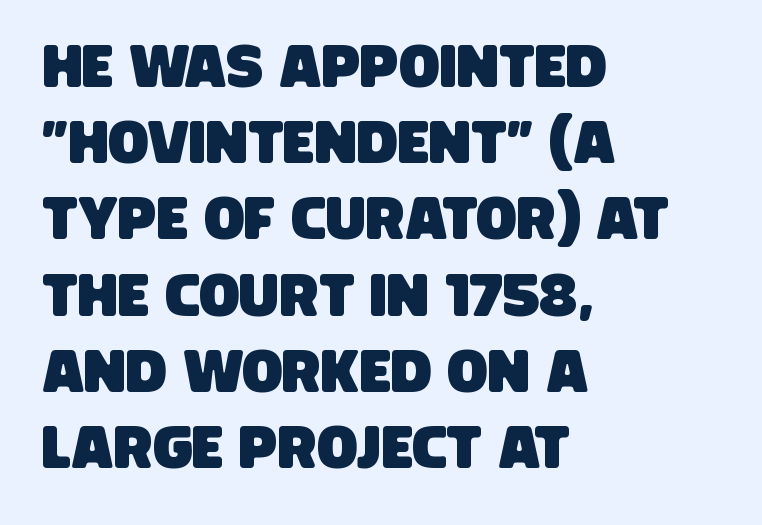
The image shows 60 px condensed sans-serif type; set left-aligned, normal line spacing (1.27x), normal letter spacing, not underlined; low stroke contrast and a large x-height.
